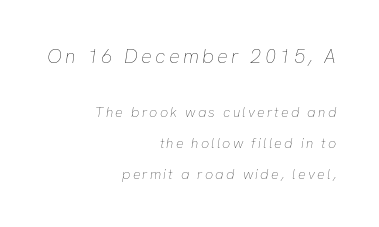
The baseline area is clear. Every row of glyphs terminates at an identical x-position on the right. In terms of leading, this rendering errs on the spacious side. Compare the two chunks: the upper has the greater cap height. Posture: slanted.
